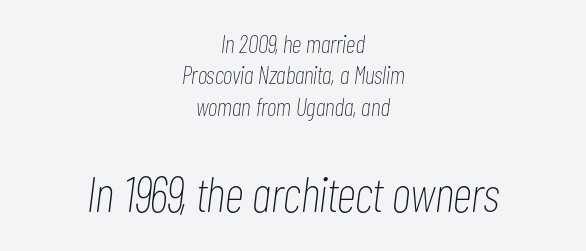
Both edges are ragged and mirror each other, which tells us the setting is centered. Unmarked baselines from the first word to the last. The following chunk of copy outweighs the initial chunk in type size. This is oblique type, the kind used for emphasis or titles.
